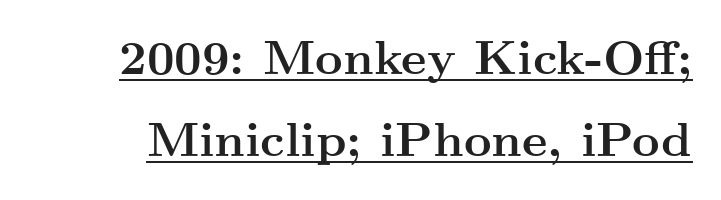
Strong, thick strokes mark this as bold type. The typography opts for an upright posture over an oblique one. What's the leading like? Ordinary, nothing unusual. These lines keep a tight, regular rhythm from letter to letter. Spacing verdict: proportional, widths tailored to each character.
